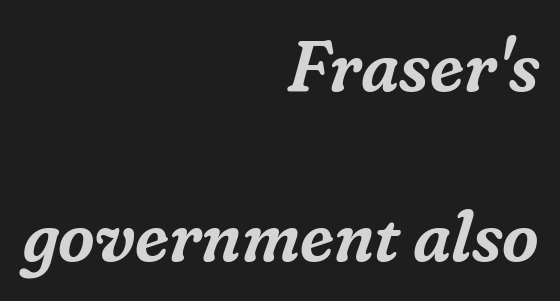
{"serif": "yes", "italic": "yes", "lean": "right", "slant_degrees": 16, "width": "normal", "stroke_contrast": "low", "x_height": "medium", "monospaced": "no", "underline": "no", "align": "right", "line_spacing": "loose", "line_spacing_ratio": 2.39, "letter_spacing": "normal", "letter_spacing_em": 0.0, "glyph_px": 71}
